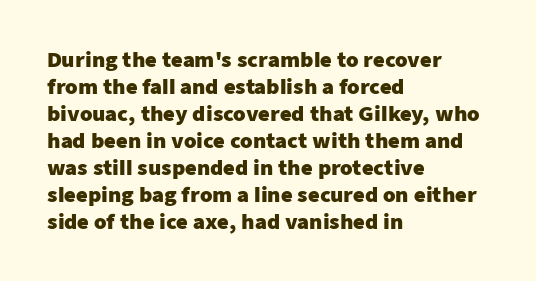
The font's upright variant was chosen for this text. Notice how the passage keeps a crisp vertical edge on the left only. Honestly, the row spacing looks completely unremarkable. Bare-footed words on every line.
